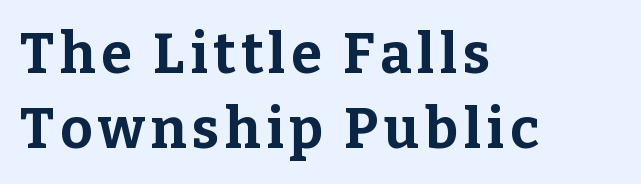
The image shows 56 px bold serif type, upright; set left-aligned, normal line spacing (1.34x), not underlined; low stroke contrast and a medium x-height.
